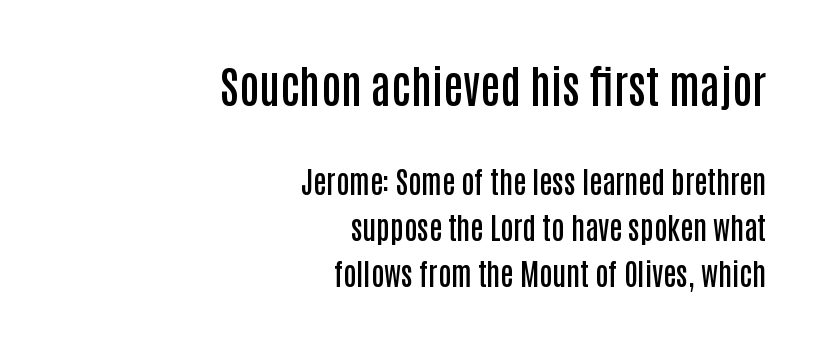
The image shows 44 px semibold, condensed sans-serif type, upright; set right-aligned, normal line spacing (1.6x), normal letter spacing, not underlined; the first (top) block is 1.52x larger; low stroke contrast and a large x-height.
